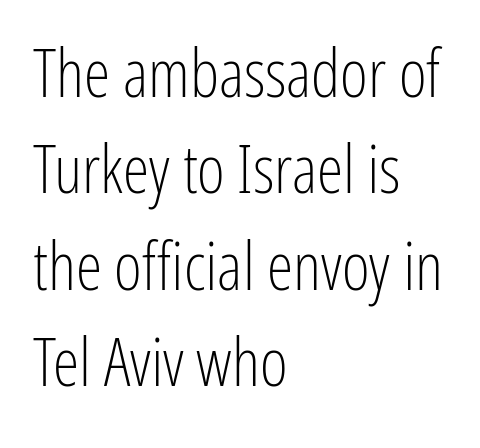
The image shows 67 px light, condensed sans-serif type, upright; set left-aligned, normal line spacing (1.44x), normal letter spacing, not underlined; low stroke contrast and a medium x-height.
